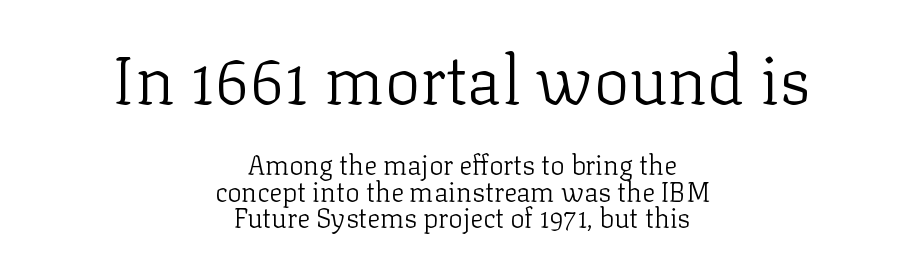
The image shows 67 px light serif type, upright; set centered, tight line spacing (0.99x), normal letter spacing, not underlined; the first (top) block is 2.48x larger; low stroke contrast and a medium x-height.
